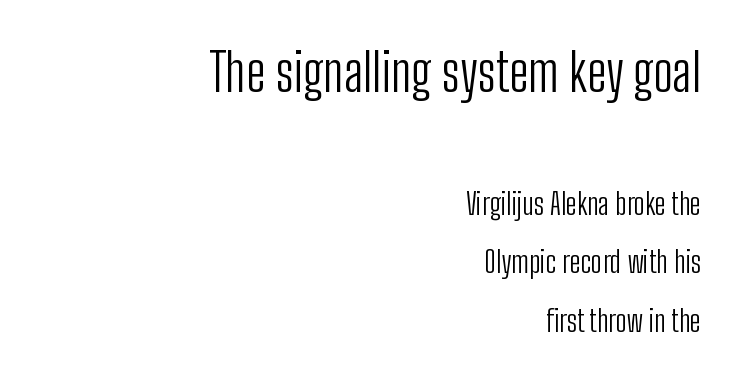
Q: Is the text bold? A: No.
Q: Is the text italic (slanted)? A: No, it is upright.
Q: Is the typeface a serif or a sans-serif typeface? A: Sans-serif.
Q: Is the text underlined? A: No.
Q: How is the paragraph aligned? A: Right-aligned.
Q: Is the spacing between letters normal or unusually wide? A: Normal.
Q: Is the spacing between lines tight, normal or loose? A: Loose.
Q: Which block of text is set in a larger size, the first (top) or the second (bottom)? A: The first (top) one.
Q: Width (condensed, normal, or wide)? A: Condensed.
Q: Stroke contrast? A: Low.
Q: x-height? A: Medium.
Q: Monospaced? A: No.
